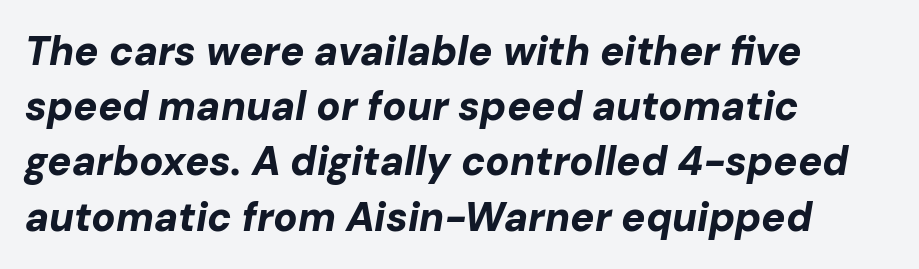
{"italic": "yes", "lean": "right", "slant_degrees": 10, "bold": "yes", "weight": "bold", "width": "normal", "stroke_contrast": "low", "x_height": "medium", "monospaced": "no", "underline": "no", "align": "left", "line_spacing": "normal", "line_spacing_ratio": 1.38, "letter_spacing": "normal", "letter_spacing_em": 0.0, "glyph_px": 40}
